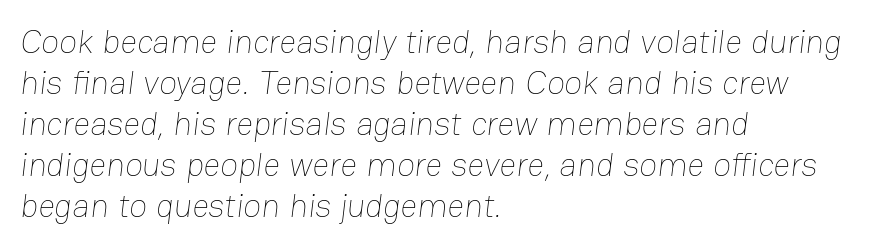
{"bold": "no", "weight": "thin", "width": "normal", "stroke_contrast": "low", "x_height": "medium", "monospaced": "no", "underline": "no", "align": "left", "line_spacing_ratio": 1.24, "letter_spacing": "normal", "letter_spacing_em": 0.0, "glyph_px": 33}
